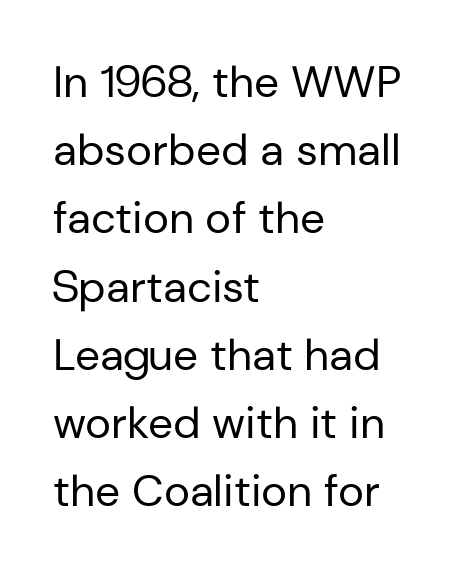
Q: Is the text bold? A: No.
Q: Is the text italic (slanted)? A: No, it is upright.
Q: Is the typeface a serif or a sans-serif typeface? A: Sans-serif.
Q: Is the text underlined? A: No.
Q: How is the paragraph aligned? A: Left-aligned.
Q: Is the spacing between letters normal or unusually wide? A: Normal.
Q: Is the spacing between lines tight, normal or loose? A: Normal.
Q: Width (condensed, normal, or wide)? A: Normal.
Q: Stroke contrast? A: Low.
Q: x-height? A: Medium.
Q: Monospaced? A: No.
